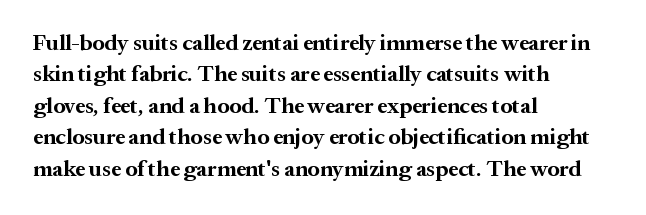
The image shows 22 px bold type, upright; set left-aligned, normal line spacing (1.43x), normal letter spacing, not underlined.
